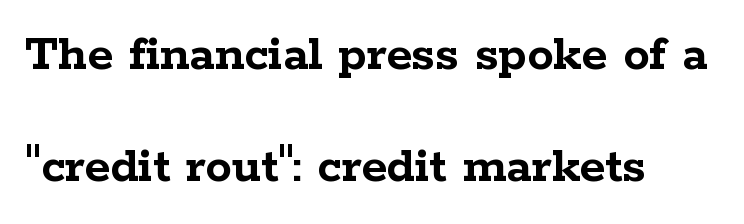
Q: Is the text bold? A: Yes.
Q: Is the text italic (slanted)? A: No, it is upright.
Q: Is the typeface a serif or a sans-serif typeface? A: Serif.
Q: Is the text underlined? A: No.
Q: How is the paragraph aligned? A: Left-aligned.
Q: Is the spacing between letters normal or unusually wide? A: Normal.
Q: Is the spacing between lines tight, normal or loose? A: Loose.
Q: Width (condensed, normal, or wide)? A: Wide.
Q: Stroke contrast? A: Low.
Q: x-height? A: Medium.
Q: Monospaced? A: No.
